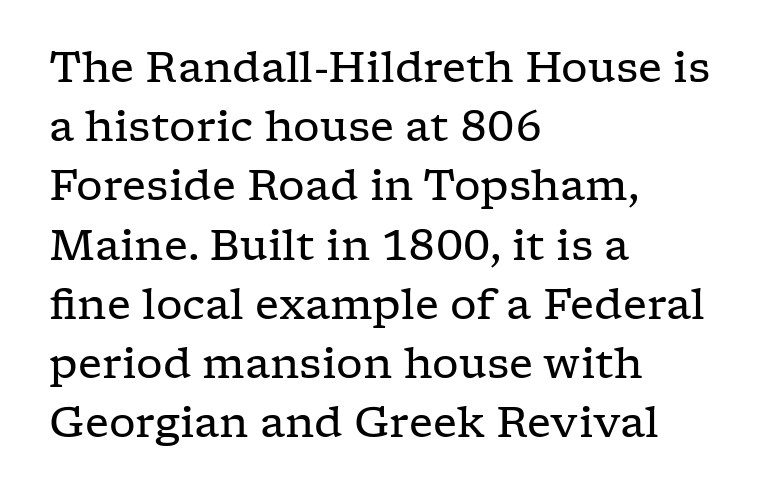
The block of text has a typical density, with ordinary space between rows. Nobody drew a line under any word here. Nothing heavy about these letters — not bold at all. Unlike a clean sans, this face finishes its strokes with serifs.
